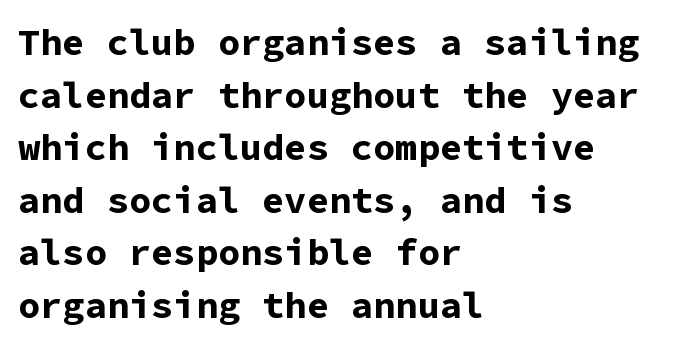
Q: Is the text bold? A: Yes.
Q: Is the text italic (slanted)? A: No, it is upright.
Q: Is the typeface a serif or a sans-serif typeface? A: Sans-serif.
Q: Is the text underlined? A: No.
Q: How is the paragraph aligned? A: Left-aligned.
Q: Is the spacing between letters normal or unusually wide? A: Normal.
Q: Is the spacing between lines tight, normal or loose? A: Normal.
Q: Width (condensed, normal, or wide)? A: Normal.
Q: Stroke contrast? A: Low.
Q: x-height? A: Medium.
Q: Monospaced? A: Yes.
